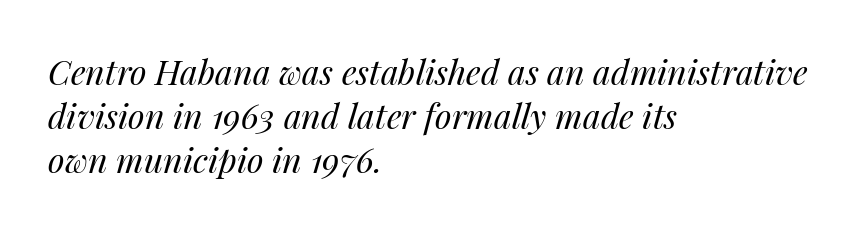
Each new line begins a customary step beneath the previous one. Letters rest on an invisible, unmarked baseline. Think standard paragraph weight, or any step lighter than that. Reading down the block, your eye returns to a fixed left position each line. These lines are rendered in a variable-pitch font. Posture: slanted.
